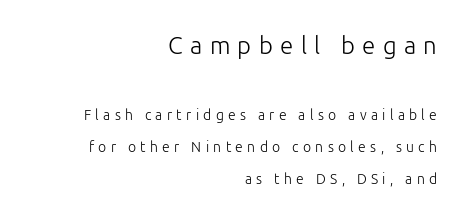
Q: Is the text bold? A: No.
Q: Is the text italic (slanted)? A: No, it is upright.
Q: Is the text underlined? A: No.
Q: How is the paragraph aligned? A: Right-aligned.
Q: Is the spacing between letters normal or unusually wide? A: Unusually wide.
Q: Is the spacing between lines tight, normal or loose? A: Loose.
Q: Which block of text is set in a larger size, the first (top) or the second (bottom)? A: The first (top) one.
